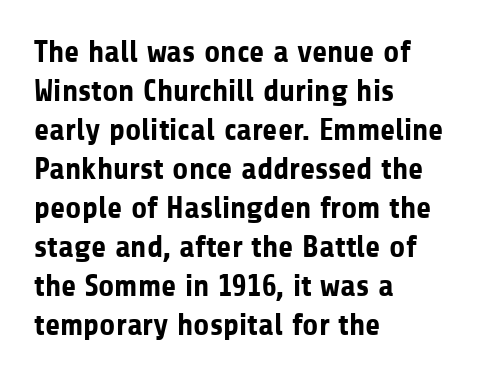
The image shows 31 px bold sans-serif type, upright; set left-aligned, normal line spacing (1.26x), normal letter spacing, not underlined; low stroke contrast and a medium x-height.
